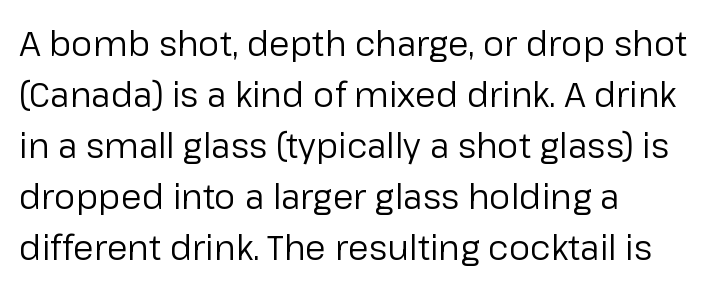
Q: Is the text bold? A: No.
Q: Is the text italic (slanted)? A: No, it is upright.
Q: Is the typeface a serif or a sans-serif typeface? A: Sans-serif.
Q: Is the text underlined? A: No.
Q: How is the paragraph aligned? A: Left-aligned.
Q: Is the spacing between letters normal or unusually wide? A: Normal.
Q: Is the spacing between lines tight, normal or loose? A: Normal.
Q: Width (condensed, normal, or wide)? A: Normal.
Q: Stroke contrast? A: Low.
Q: x-height? A: Medium.
Q: Monospaced? A: No.
